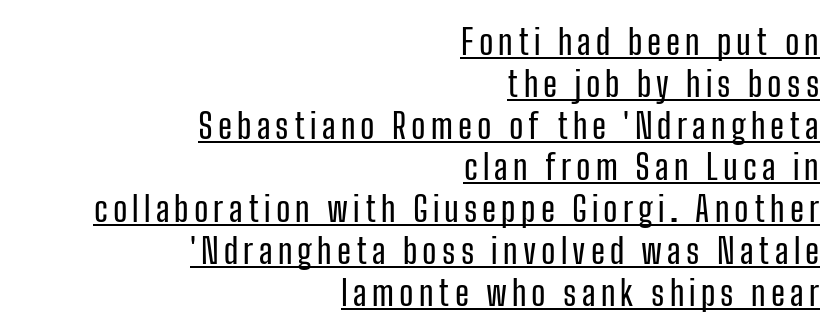
{"serif": "no", "italic": "no", "width": "condensed", "stroke_contrast": "low", "x_height": "medium", "monospaced": "no", "underline": "yes", "align": "right", "line_spacing_ratio": 1.23, "glyph_px": 34}
